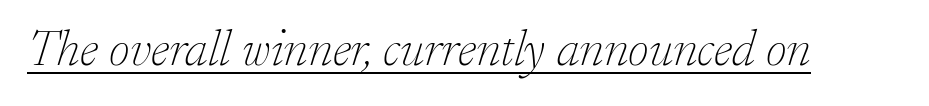
The image shows 51 px thin serif type, italic (leaning right); set normal letter spacing, underlined; low stroke contrast and a small x-height.
